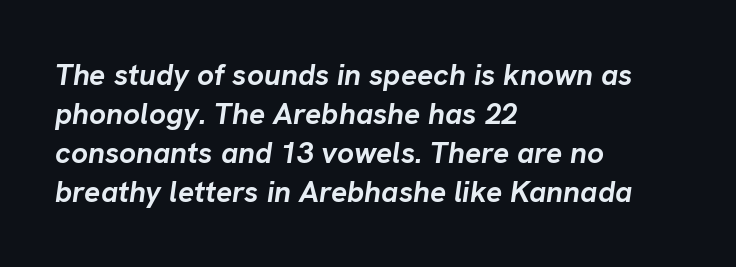
Weight: bold. The passage is arranged the way most books set body copy — flush left. The letters sit at their default tracking, neither squeezed nor spread. A typesetter would call this proportional, since set widths differ per character. Underline: absent. Tall strokes in this sample are angled rather than plumb.
